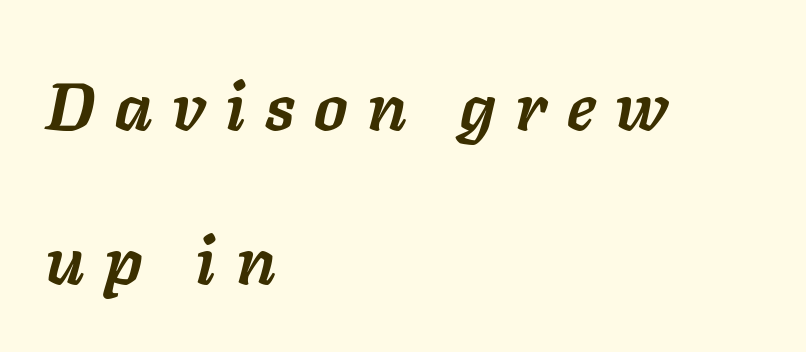
The image shows 68 px semibold type, italic (leaning right); set left-aligned, loose line spacing (2.27x), unusually wide letter spacing (+0.29 em), not underlined; low stroke contrast and a medium x-height.
